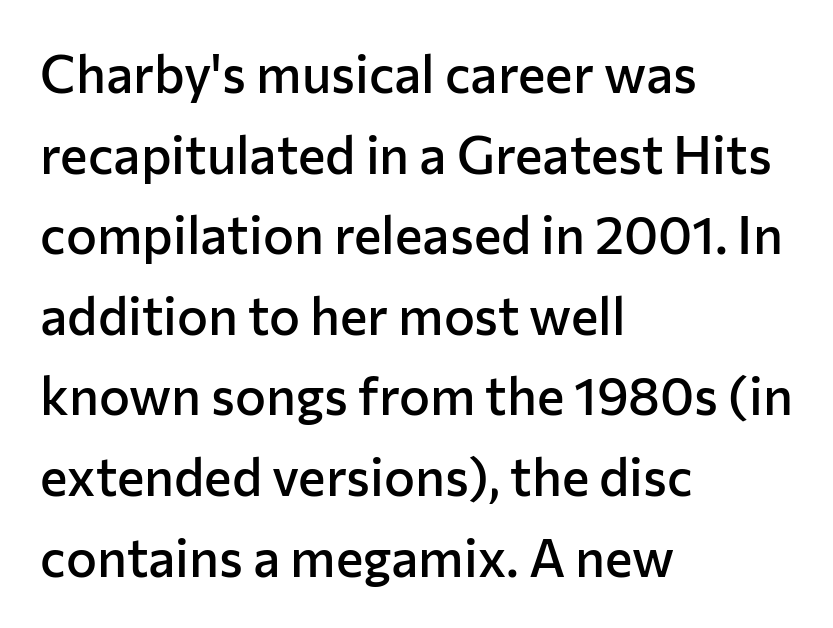
{"serif": "no", "italic": "no", "bold": "semi", "weight": "semibold", "width": "normal", "stroke_contrast": "low", "x_height": "medium", "monospaced": "no", "underline": "no", "align": "left", "line_spacing": "normal", "line_spacing_ratio": 1.55, "letter_spacing": "normal", "letter_spacing_em": 0.0, "glyph_px": 52}
